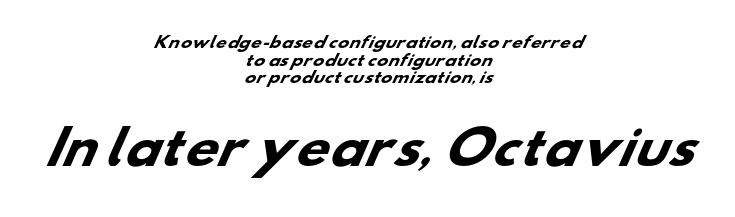
The image shows 46 px heavy, wide sans-serif type; set centered, line spacing 1.17x, normal letter spacing, not underlined; the second (bottom) block is 3.07x larger; low stroke contrast and a small x-height.
